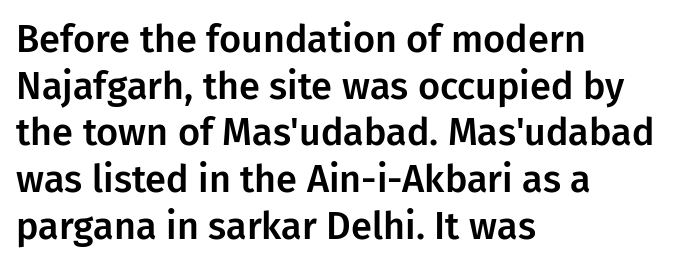
The image shows 38 px sans-serif type, upright; set left-aligned, line spacing 1.23x, normal letter spacing, not underlined; low stroke contrast and a medium x-height.
